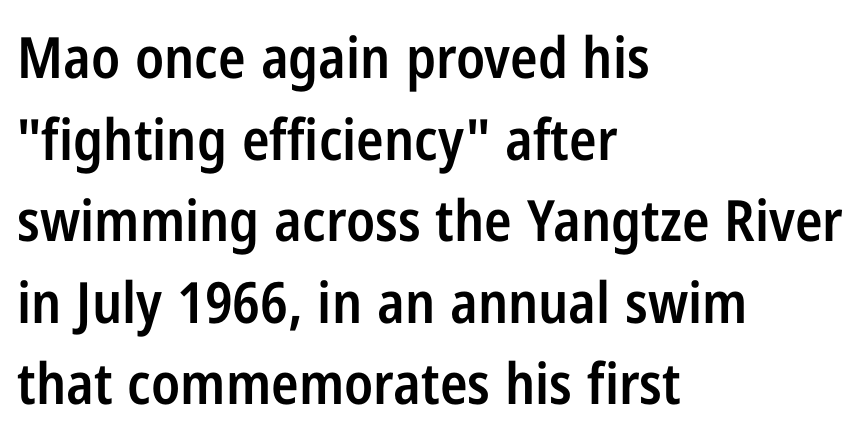
{"serif": "no", "italic": "no", "bold": "semi", "weight": "semibold", "width": "condensed", "stroke_contrast": "low", "x_height": "medium", "monospaced": "no", "underline": "no", "align": "left", "line_spacing": "normal", "line_spacing_ratio": 1.43, "letter_spacing": "normal", "letter_spacing_em": 0.0, "glyph_px": 57}
